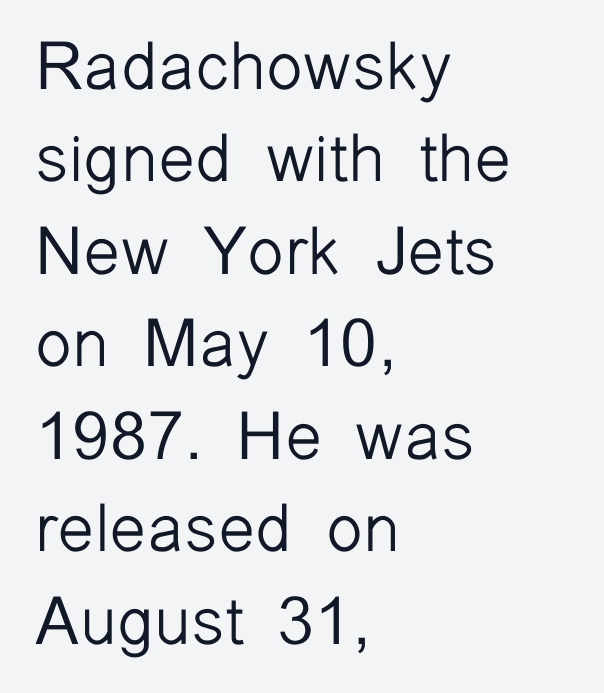
The face used here is proportionally spaced, like ordinary book or web type. This is roman type, the default non-slanted kind. Typeset ragged right — the left edge is the straight one. Stroke mass is kept to a normal reading level or below. This rendering employs a face without finishing strokes, i.e., a sans-serif.
